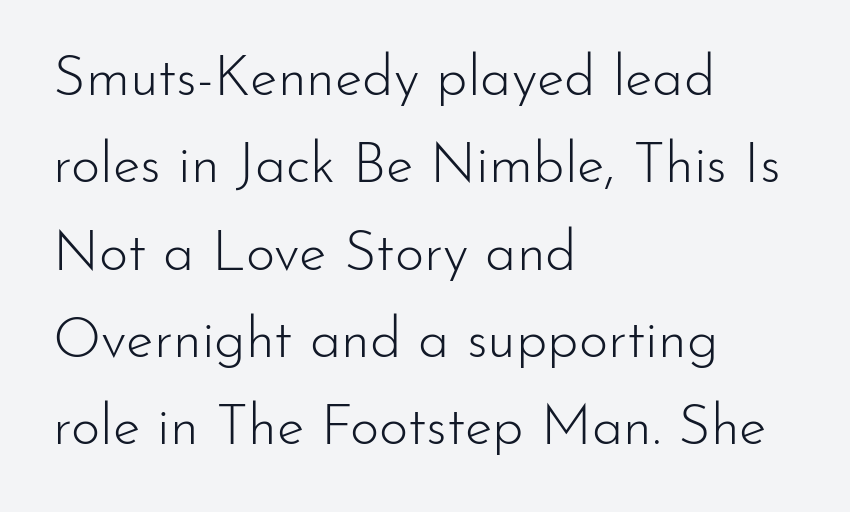
{"serif": "no", "italic": "no", "bold": "no", "weight": "light", "width": "normal", "stroke_contrast": "low", "x_height": "small", "monospaced": "no", "underline": "no", "align": "left", "line_spacing": "normal", "line_spacing_ratio": 1.56, "letter_spacing": "normal", "letter_spacing_em": 0.0, "glyph_px": 56}
